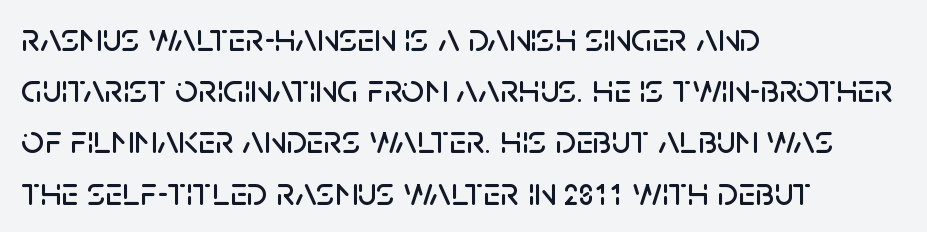
Q: Is the text italic (slanted)? A: No, it is upright.
Q: Is the typeface a serif or a sans-serif typeface? A: Sans-serif.
Q: Is the text underlined? A: No.
Q: How is the paragraph aligned? A: Left-aligned.
Q: Is the spacing between letters normal or unusually wide? A: Normal.
Q: Is the spacing between lines tight, normal or loose? A: Normal.
Q: Width (condensed, normal, or wide)? A: Normal.
Q: Stroke contrast? A: Low.
Q: x-height? A: Large.
Q: Monospaced? A: No.
